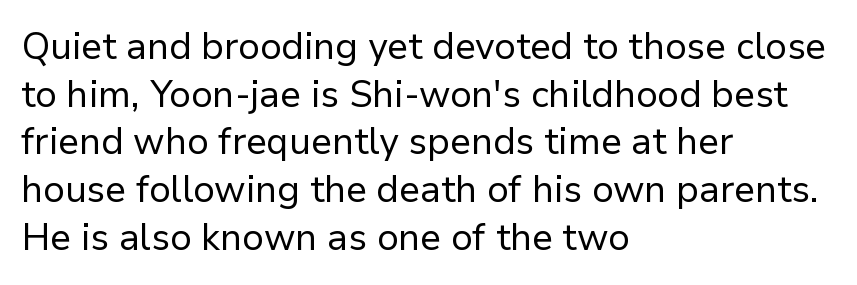
Is this a heavy cut? Hardly; it is regular or lighter. How are the letters spaced? Ordinarily, with no added tracking. The ragged edge is on the right, which tells us the setting is flush left. Characters remain perfectly vertical along every line. This sample has the flowing, uneven cadence of proportional lettering. The area under the type is left untouched.
